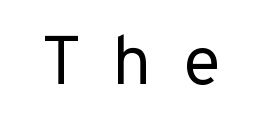
The image shows 68 px regular-weight sans-serif type, upright, monospaced; set unusually wide letter spacing (+0.41 em), not underlined; low stroke contrast and a medium x-height.
